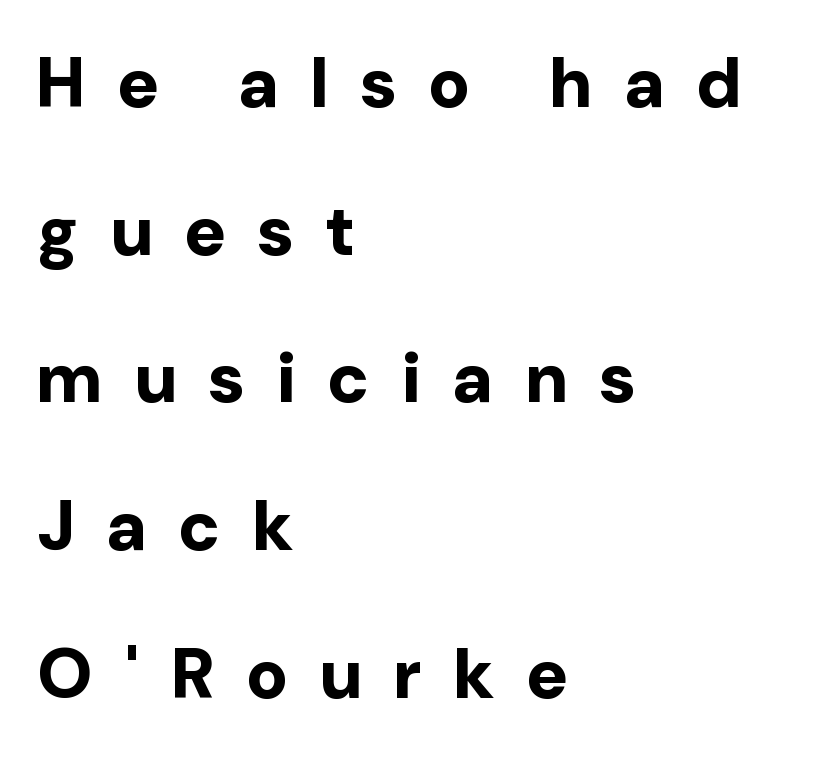
{"serif": "no", "italic": "no", "bold": "yes", "weight": "bold", "width": "normal", "stroke_contrast": "low", "x_height": "medium", "monospaced": "no", "underline": "no", "align": "left", "line_spacing": "loose", "line_spacing_ratio": 2.11, "letter_spacing": "wide", "letter_spacing_em": 0.47, "glyph_px": 70}
